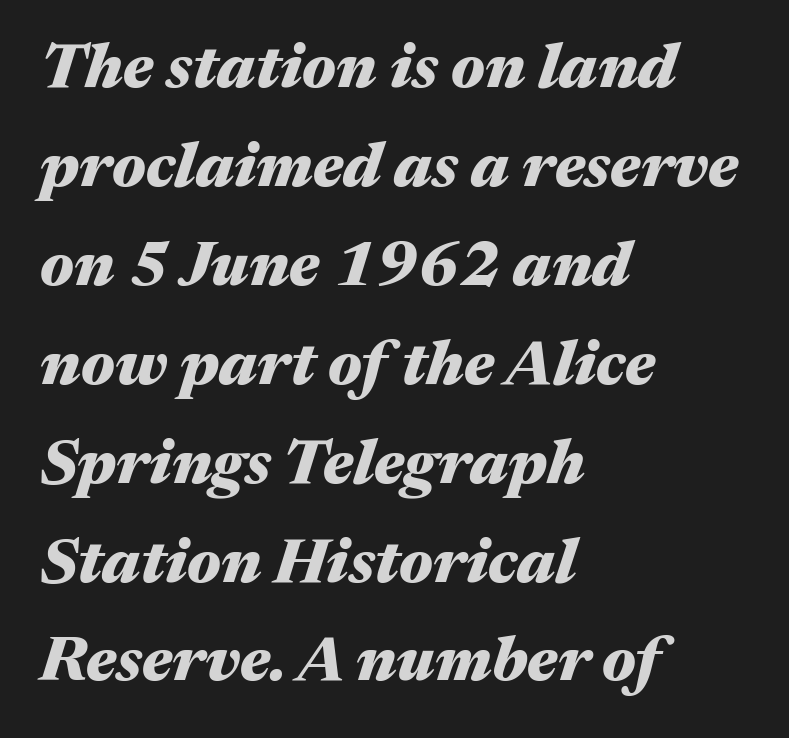
Q: Is the text bold? A: Yes.
Q: Is the text italic (slanted)? A: Yes, it leans right by about 17 degrees.
Q: Is the text underlined? A: No.
Q: How is the paragraph aligned? A: Left-aligned.
Q: Is the spacing between letters normal or unusually wide? A: Normal.
Q: Is the spacing between lines tight, normal or loose? A: Normal.
Q: Width (condensed, normal, or wide)? A: Wide.
Q: Stroke contrast? A: Medium.
Q: x-height? A: Medium.
Q: Monospaced? A: No.
